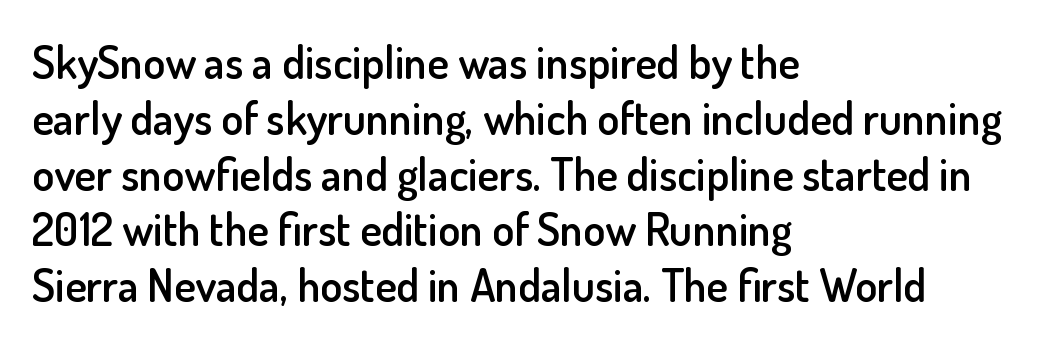
{"serif": "no", "italic": "no", "bold": "semi", "weight": "semibold", "width": "normal", "stroke_contrast": "low", "x_height": "small", "monospaced": "no", "underline": "no", "align": "left", "line_spacing_ratio": 1.24, "letter_spacing": "normal", "letter_spacing_em": 0.0, "glyph_px": 45}
